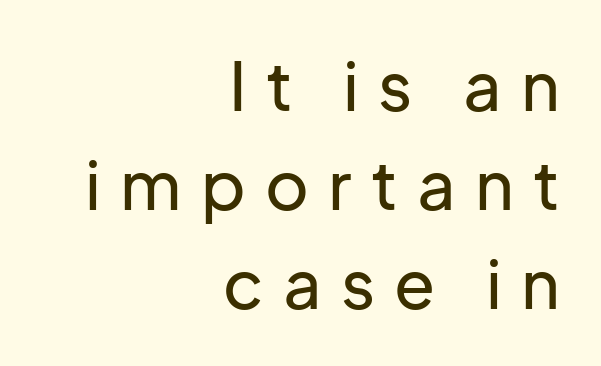
{"serif": "no", "italic": "no", "width": "normal", "stroke_contrast": "low", "x_height": "medium", "monospaced": "no", "underline": "no", "align": "right", "line_spacing": "normal", "line_spacing_ratio": 1.48, "letter_spacing": "wide", "letter_spacing_em": 0.29, "glyph_px": 67}
